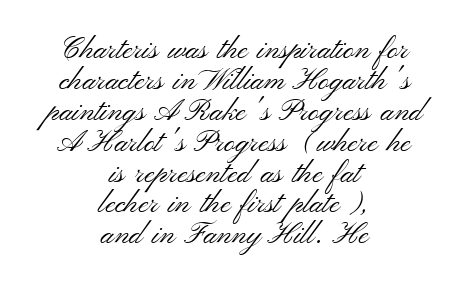
Honestly, the letter spacing is just normal — you wouldn't notice it. The baseline area is clear. The line-height multiplier appears low, near solid setting. This rendering uses center alignment, leaving both contours irregular but symmetric. No extra ink here — the face is not bold.
